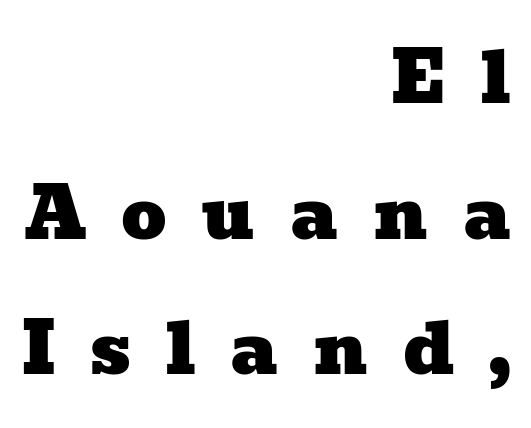
{"serif": "yes", "width": "wide", "stroke_contrast": "low", "x_height": "medium", "monospaced": "no", "underline": "no", "align": "right", "line_spacing": "loose", "line_spacing_ratio": 1.91, "letter_spacing": "wide", "letter_spacing_em": 0.49, "glyph_px": 71}
